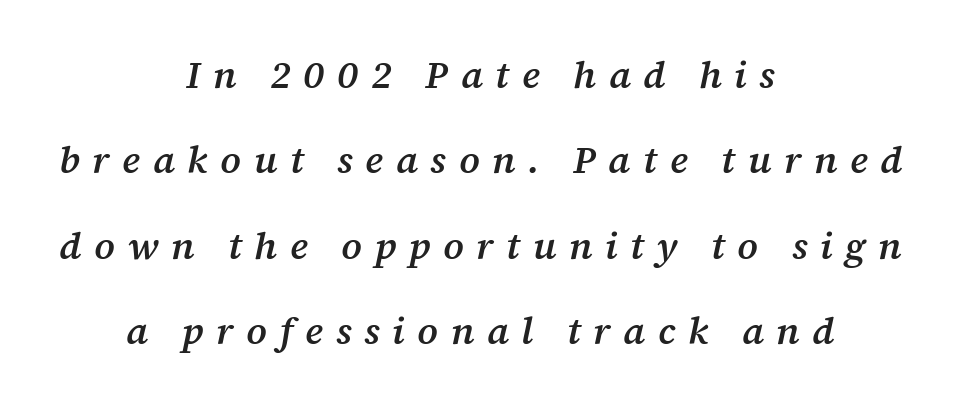
The image shows 38 px semibold serif type, italic (leaning right); set centered, loose line spacing (2.25x), unusually wide letter spacing (+0.33 em), not underlined; medium stroke contrast and a medium x-height.
